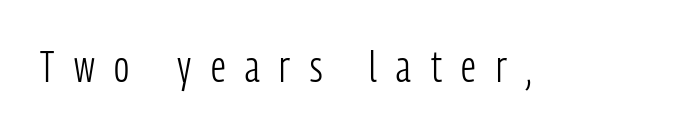
Q: Is the text bold? A: No.
Q: Is the text italic (slanted)? A: No, it is upright.
Q: Is the typeface a serif or a sans-serif typeface? A: Sans-serif.
Q: Is the text underlined? A: No.
Q: Is the spacing between letters normal or unusually wide? A: Unusually wide.
Q: Width (condensed, normal, or wide)? A: Condensed.
Q: Stroke contrast? A: Low.
Q: x-height? A: Medium.
Q: Monospaced? A: No.
